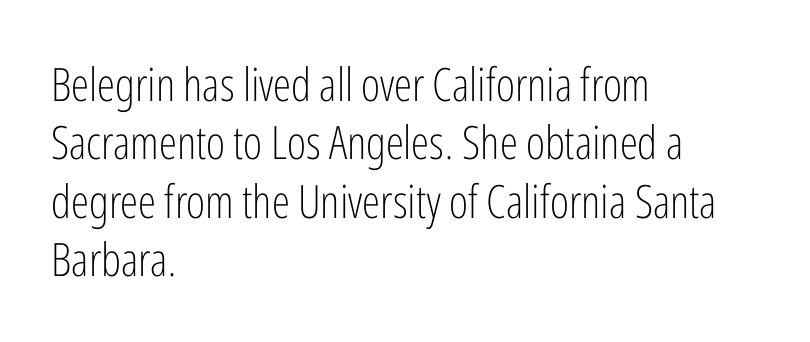
The letterforms sit at book weight or below. Normally led — the rows are evenly, conventionally spaced. The string is rendered with underlining switched off. Tracking here is standard; glyphs follow each other at the usual distance. The passage is arranged the way most books set body copy — flush left. You can tell it's not italic because the verticals are truly vertical.
